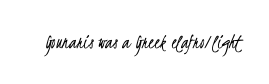
Students, note that the glyphs here touch the page at normal intervals. Any mark beneath the type? The region is blank. Is this a heavy cut? Hardly; it is regular or lighter.
